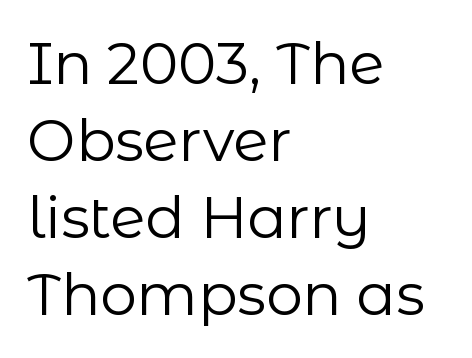
Q: Is the text bold? A: No.
Q: Is the text italic (slanted)? A: No, it is upright.
Q: Is the typeface a serif or a sans-serif typeface? A: Sans-serif.
Q: Is the text underlined? A: No.
Q: How is the paragraph aligned? A: Left-aligned.
Q: Is the spacing between letters normal or unusually wide? A: Normal.
Q: Is the spacing between lines tight, normal or loose? A: Normal.
Q: Width (condensed, normal, or wide)? A: Normal.
Q: Stroke contrast? A: Low.
Q: x-height? A: Medium.
Q: Monospaced? A: No.
